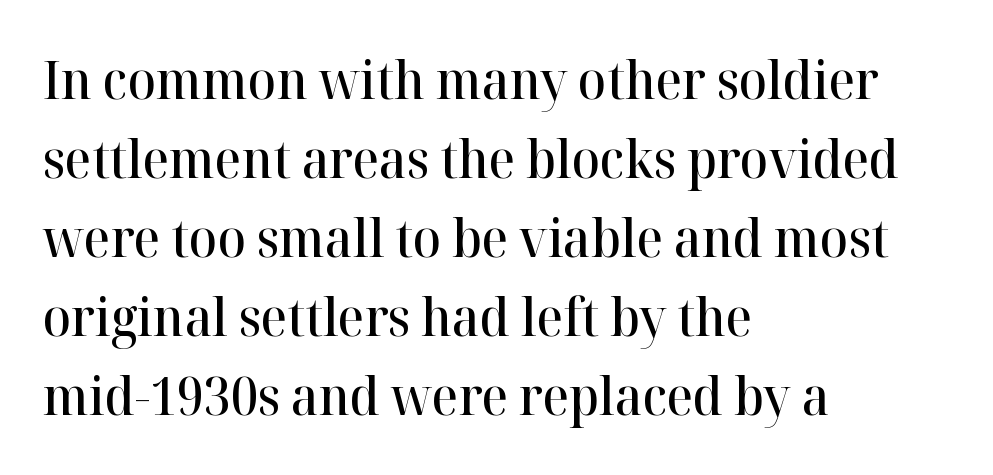
Q: Is the text bold? A: Semi-bold.
Q: Is the text italic (slanted)? A: No, it is upright.
Q: Is the typeface a serif or a sans-serif typeface? A: Serif.
Q: Is the text underlined? A: No.
Q: How is the paragraph aligned? A: Left-aligned.
Q: Is the spacing between letters normal or unusually wide? A: Normal.
Q: Is the spacing between lines tight, normal or loose? A: Normal.
Q: Width (condensed, normal, or wide)? A: Normal.
Q: Stroke contrast? A: High.
Q: x-height? A: Medium.
Q: Monospaced? A: No.
